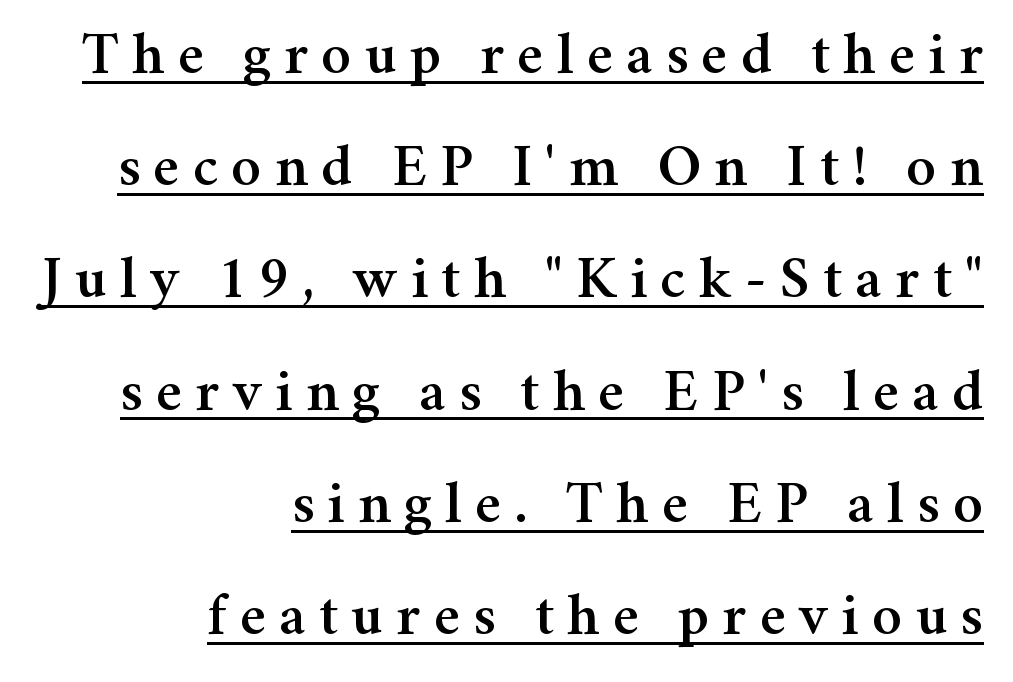
Q: Is the text italic (slanted)? A: No, it is upright.
Q: Is the typeface a serif or a sans-serif typeface? A: Serif.
Q: Is the text underlined? A: Yes.
Q: How is the paragraph aligned? A: Right-aligned.
Q: Is the spacing between letters normal or unusually wide? A: Unusually wide.
Q: Width (condensed, normal, or wide)? A: Normal.
Q: Stroke contrast? A: Medium.
Q: x-height? A: Medium.
Q: Monospaced? A: No.
